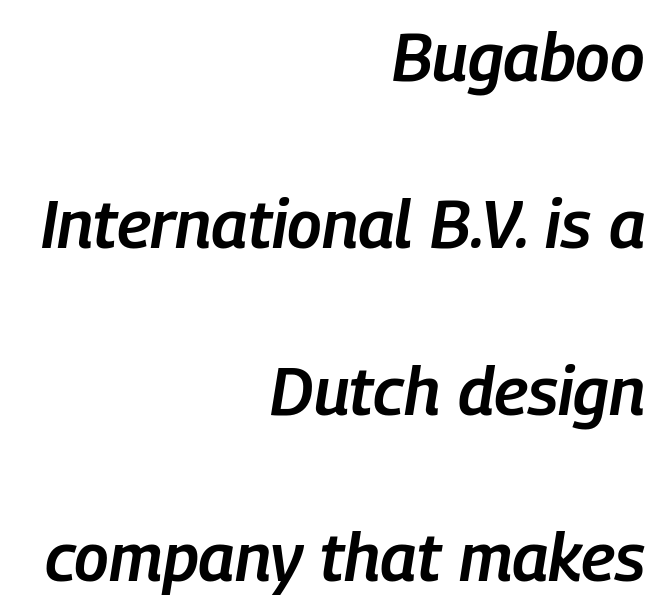
{"italic": "yes", "lean": "right", "slant_degrees": 9, "bold": "semi", "weight": "semibold", "width": "condensed", "stroke_contrast": "low", "x_height": "medium", "monospaced": "no", "underline": "no", "align": "right", "line_spacing": "loose", "line_spacing_ratio": 2.49, "letter_spacing": "normal", "letter_spacing_em": 0.0, "glyph_px": 67}
